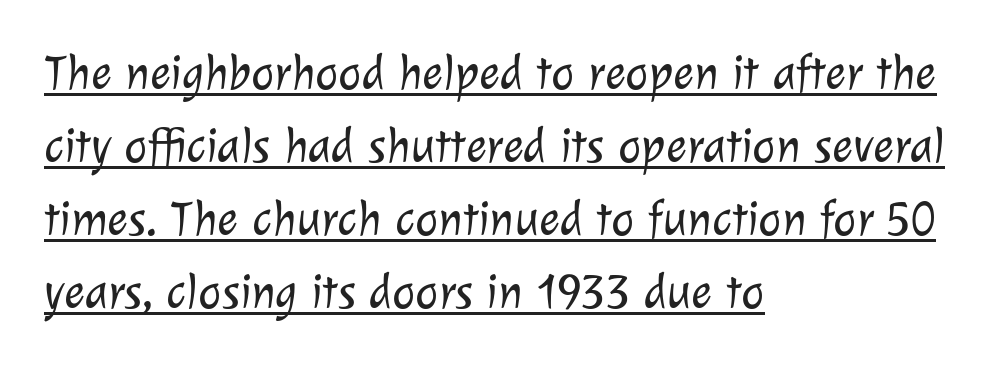
{"serif": "no", "bold": "no", "weight": "light", "width": "normal", "stroke_contrast": "low", "x_height": "medium", "monospaced": "no", "underline": "yes", "align": "left", "line_spacing": "normal", "line_spacing_ratio": 1.49, "letter_spacing": "normal", "letter_spacing_em": 0.0, "glyph_px": 49}
